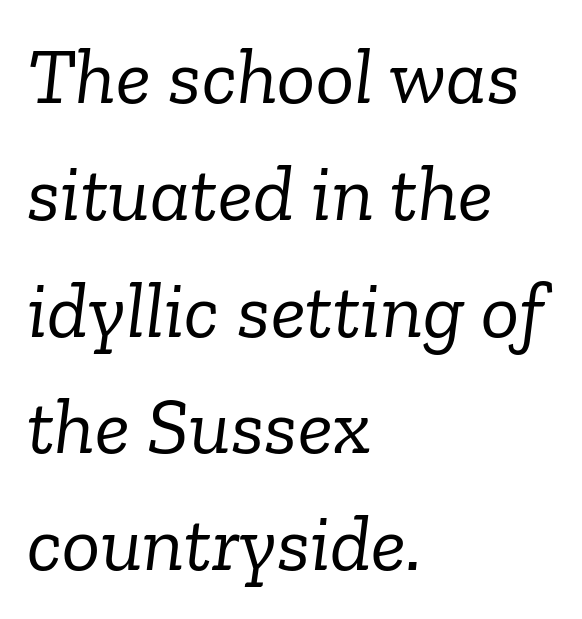
The image shows 80 px light serif type, italic (leaning right); set left-aligned, normal line spacing (1.46x), normal letter spacing, not underlined; low stroke contrast and a medium x-height.
